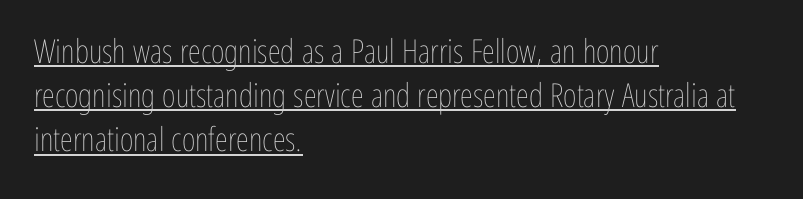
The image shows 33 px thin, condensed type, upright; set left-aligned, normal line spacing (1.34x), normal letter spacing, underlined; low stroke contrast and a medium x-height.
